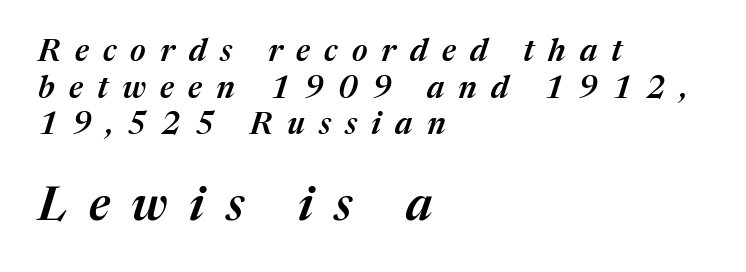
If you squint, the bottom block still reads clearly — it's the larger of the two. Only glyphs here, with clear space below each row. Teacher's note: observe the even left margin — that is flush-left alignment. Semibold letterforms, between regular and bold. Characters are canted at an angle relative to the baseline's perpendicular. Here the designer chose a conventional face with non-uniform glyph widths.
